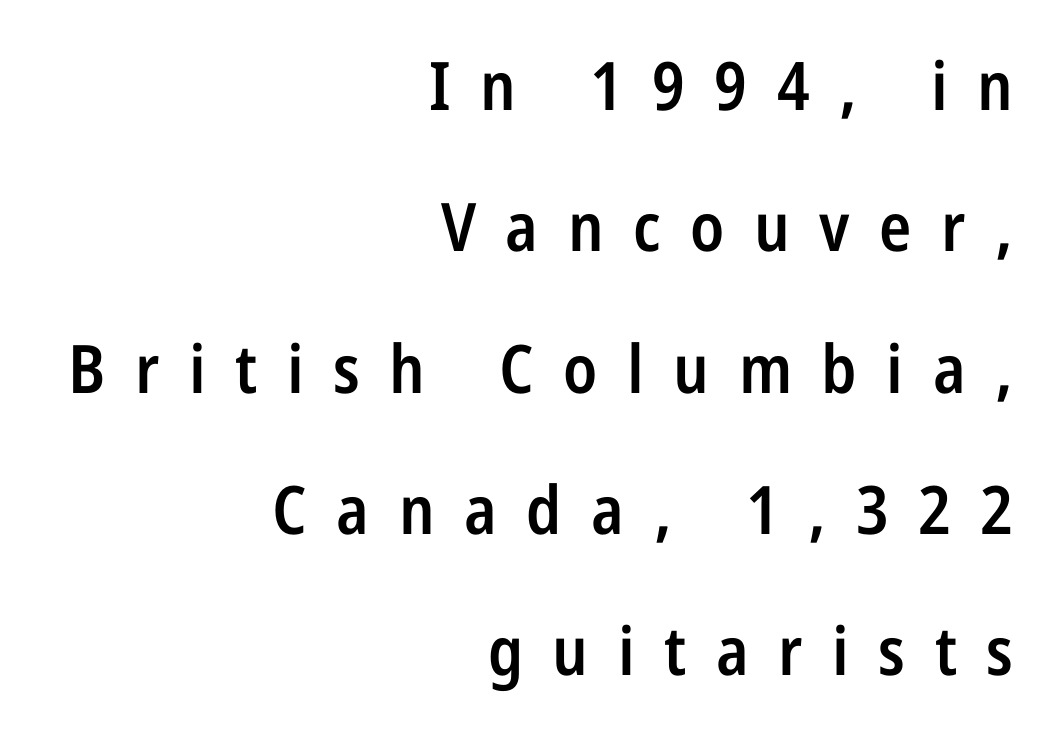
{"serif": "no", "italic": "no", "bold": "semi", "weight": "semibold", "width": "condensed", "stroke_contrast": "low", "x_height": "medium", "monospaced": "no", "underline": "no", "align": "right", "line_spacing": "loose", "line_spacing_ratio": 2.11, "letter_spacing": "wide", "letter_spacing_em": 0.44, "glyph_px": 67}
